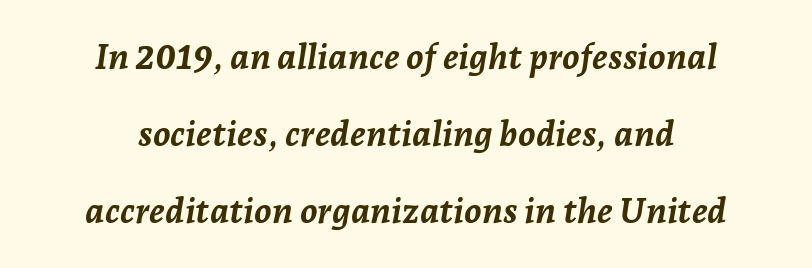
{"italic": "yes", "lean": "right", "slant_degrees": 7, "bold": "yes", "weight": "semibold", "width": "normal", "stroke_contrast": "low", "x_height": "medium", "monospaced": "no", "underline": "no", "align": "center", "line_spacing": "loose", "line_spacing_ratio": 2.2, "letter_spacing": "normal", "letter_spacing_em": 0.0, "glyph_px": 35}
